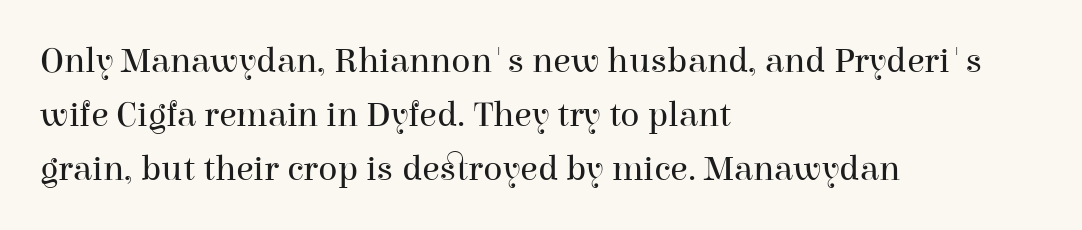
This sample has the flowing, uneven cadence of proportional lettering. Anything drawn beneath the words? Only blank space. Every stem runs plumb, perpendicular to the baseline. No extra ink here — the face is not bold. Tracking here is standard; glyphs follow each other at the usual distance.
